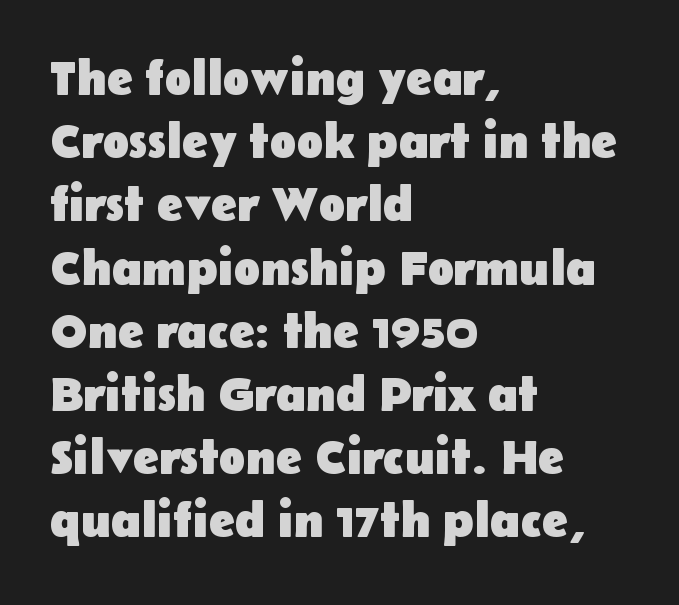
Q: Is the text bold? A: Yes.
Q: Is the text italic (slanted)? A: No, it is upright.
Q: Is the typeface a serif or a sans-serif typeface? A: Sans-serif.
Q: Is the text underlined? A: No.
Q: How is the paragraph aligned? A: Left-aligned.
Q: Is the spacing between letters normal or unusually wide? A: Normal.
Q: Is the spacing between lines tight, normal or loose? A: Normal.
Q: Width (condensed, normal, or wide)? A: Normal.
Q: Stroke contrast? A: Low.
Q: x-height? A: Medium.
Q: Monospaced? A: No.
